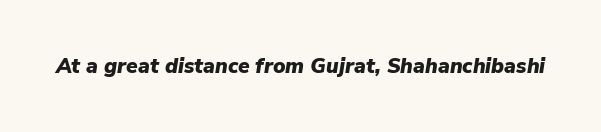
The image shows 21 px bold type, italic (leaning right); set normal letter spacing, not underlined.
